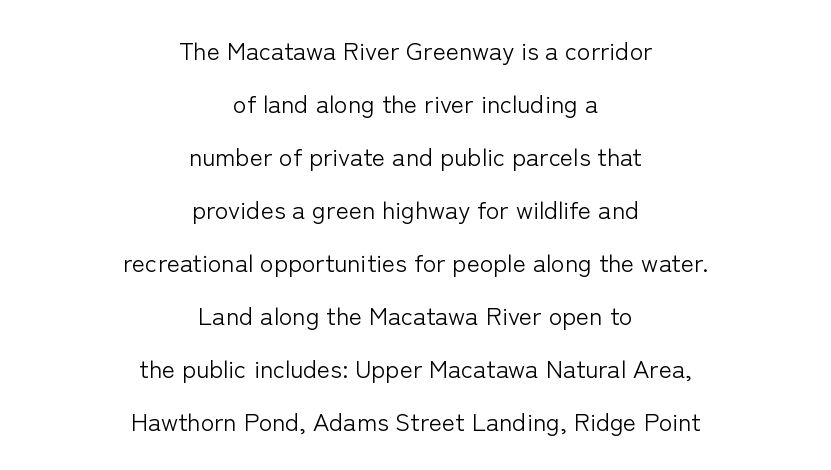
The image shows 25 px text type, upright; set centered, loose line spacing (2.12x), normal letter spacing, not underlined.
